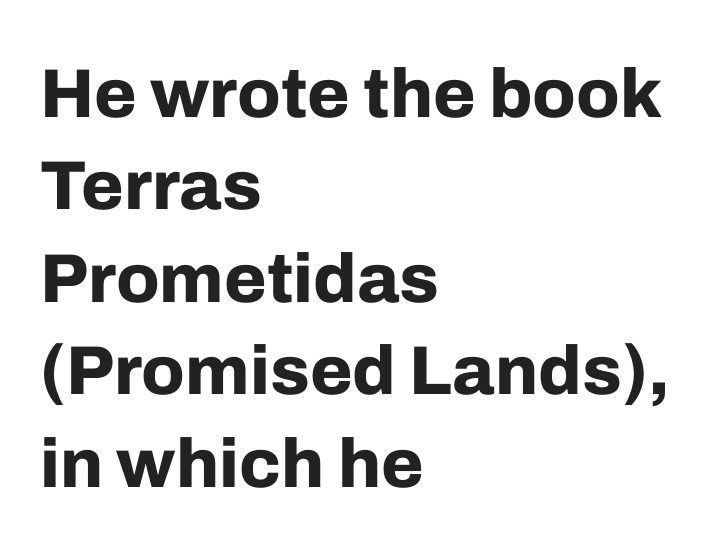
{"serif": "no", "italic": "no", "bold": "yes", "weight": "bold", "width": "normal", "stroke_contrast": "low", "x_height": "medium", "monospaced": "no", "underline": "no", "align": "left", "line_spacing": "normal", "line_spacing_ratio": 1.34, "letter_spacing": "normal", "letter_spacing_em": 0.0, "glyph_px": 69}
